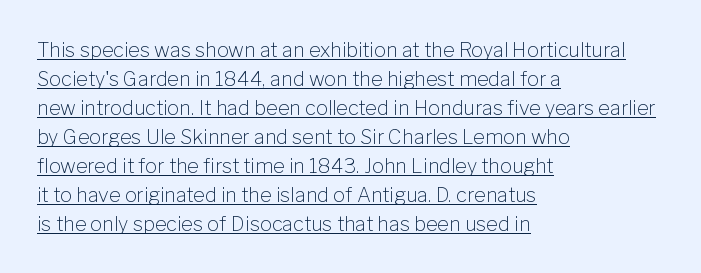
{"italic": "no", "bold": "no", "underline": "yes", "align": "left", "line_spacing": "normal", "line_spacing_ratio": 1.45, "letter_spacing": "normal", "letter_spacing_em": 0.0, "glyph_px": 20}
